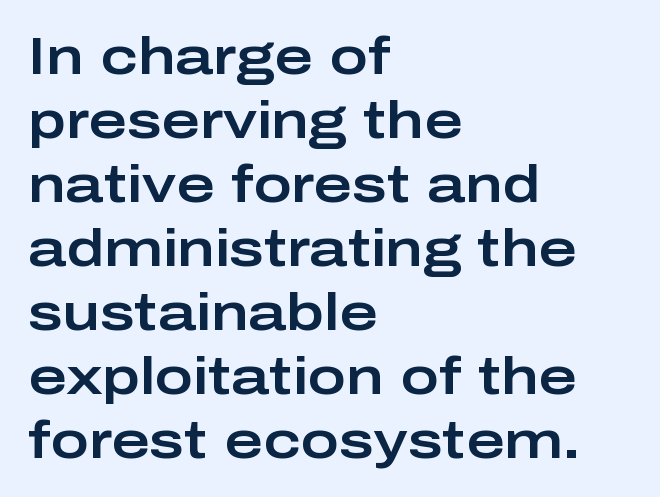
Q: Is the text italic (slanted)? A: No, it is upright.
Q: Is the typeface a serif or a sans-serif typeface? A: Sans-serif.
Q: Is the text underlined? A: No.
Q: How is the paragraph aligned? A: Left-aligned.
Q: Is the spacing between letters normal or unusually wide? A: Normal.
Q: Width (condensed, normal, or wide)? A: Wide.
Q: Stroke contrast? A: Low.
Q: x-height? A: Medium.
Q: Monospaced? A: No.
